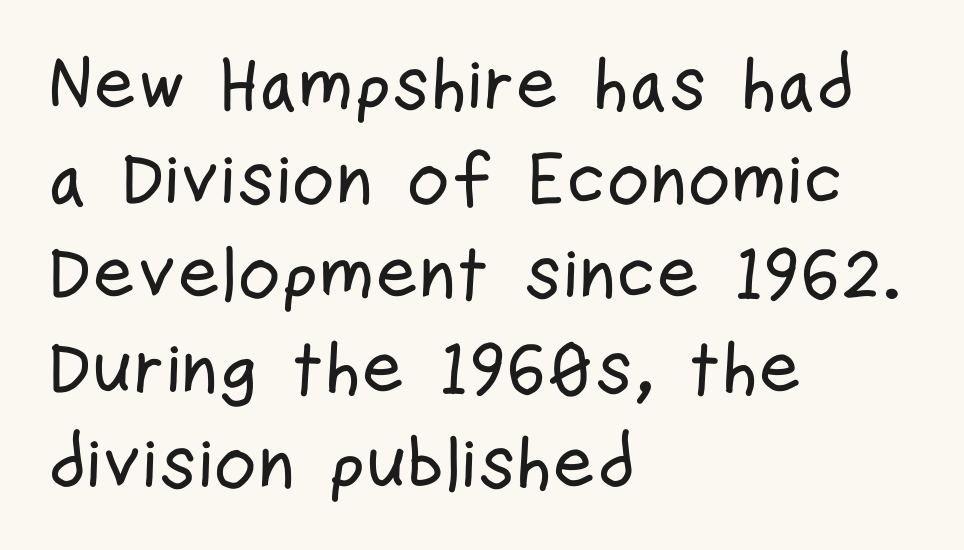
The compositor pushed each line to the left boundary. Each row of text sits above clean, open space. Compared with typical paragraphs, the rows here are spaced about the same. Observe the absence of serifs on each vertical stroke in this sample. Here the designer chose a conventional face with non-uniform glyph widths. Italic: no, the glyphs are upright roman.
